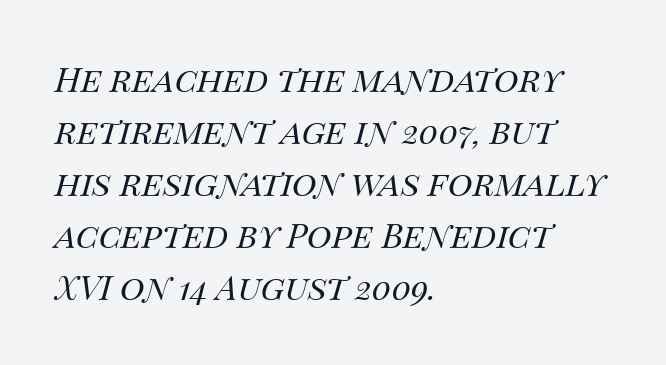
Q: Is the text bold? A: No.
Q: Is the text italic (slanted)? A: Yes, it leans right by about 14 degrees.
Q: Is the text underlined? A: No.
Q: How is the paragraph aligned? A: Left-aligned.
Q: Is the spacing between letters normal or unusually wide? A: Normal.
Q: Is the spacing between lines tight, normal or loose? A: Normal.
Q: Width (condensed, normal, or wide)? A: Normal.
Q: Stroke contrast? A: Medium.
Q: x-height? A: Large.
Q: Monospaced? A: No.
